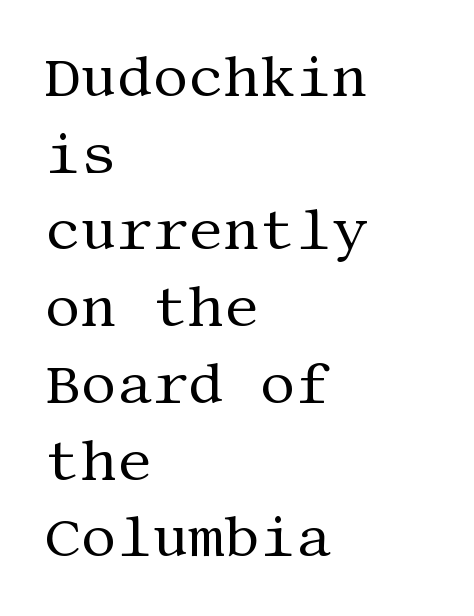
Q: Is the text bold? A: No.
Q: Is the text italic (slanted)? A: No, it is upright.
Q: Is the typeface a serif or a sans-serif typeface? A: Serif.
Q: Is the text underlined? A: No.
Q: How is the paragraph aligned? A: Left-aligned.
Q: Is the spacing between letters normal or unusually wide? A: Normal.
Q: Is the spacing between lines tight, normal or loose? A: Normal.
Q: Width (condensed, normal, or wide)? A: Normal.
Q: Stroke contrast? A: Medium.
Q: x-height? A: Large.
